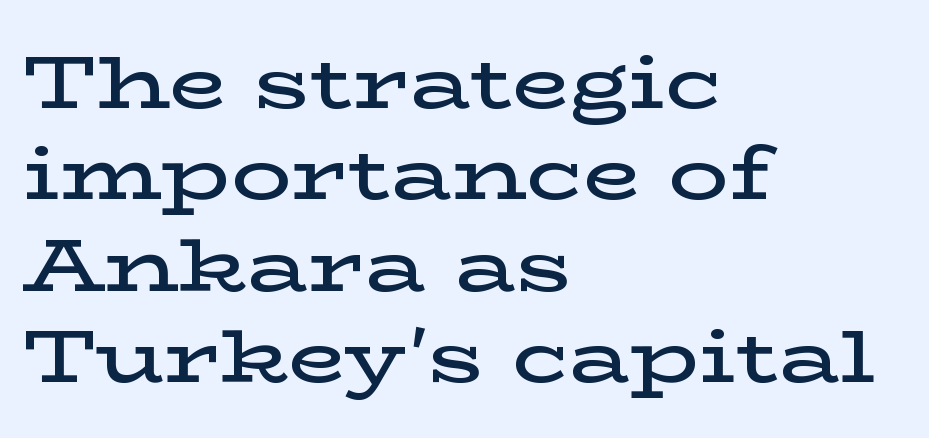
{"serif": "yes", "italic": "no", "bold": "semi", "weight": "semibold", "width": "wide", "stroke_contrast": "low", "x_height": "medium", "monospaced": "no", "underline": "no", "align": "left", "line_spacing_ratio": 1.22, "letter_spacing": "normal", "letter_spacing_em": 0.0, "glyph_px": 75}
